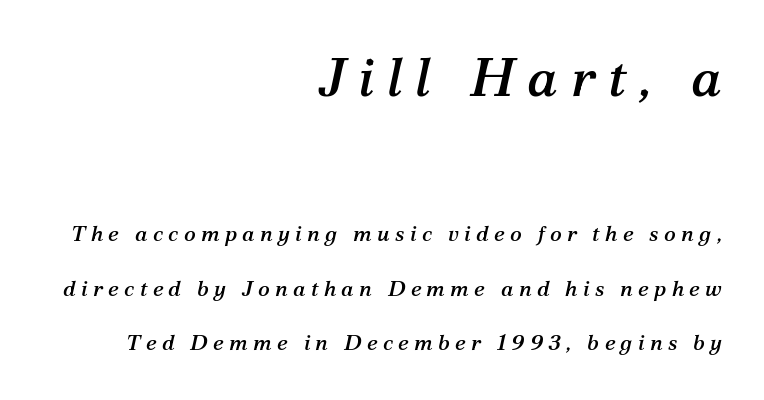
Q: Is the text italic (slanted)? A: Yes, it leans right by about 12 degrees.
Q: Is the typeface a serif or a sans-serif typeface? A: Serif.
Q: Is the text underlined? A: No.
Q: How is the paragraph aligned? A: Right-aligned.
Q: Is the spacing between letters normal or unusually wide? A: Unusually wide.
Q: Is the spacing between lines tight, normal or loose? A: Loose.
Q: Which block of text is set in a larger size, the first (top) or the second (bottom)? A: The first (top) one.
Q: Width (condensed, normal, or wide)? A: Normal.
Q: Stroke contrast? A: Medium.
Q: x-height? A: Medium.
Q: Monospaced? A: No.
